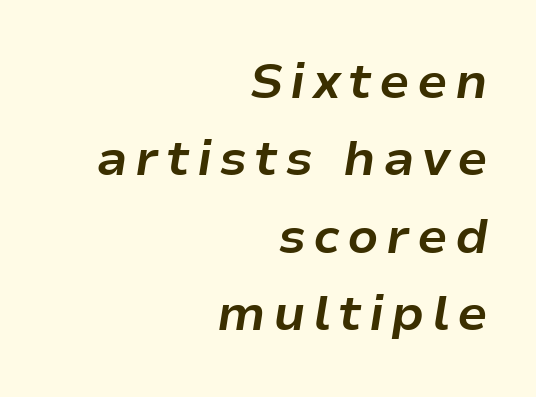
Underlining? Definitely not there. Regular leading. Layout note: lines flush right. Weight: bold.
